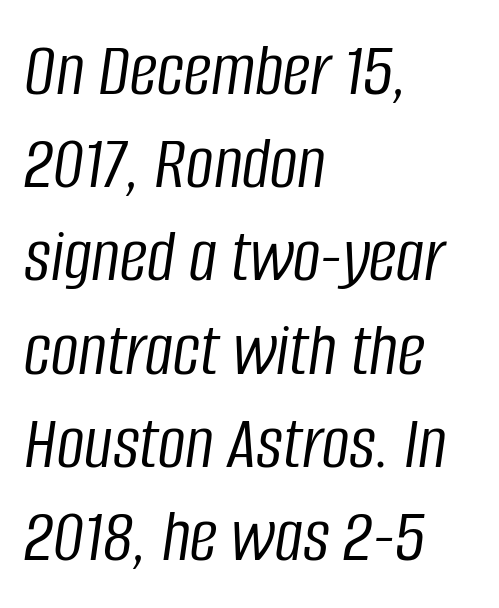
These lines are rendered in a variable-pitch font. Counters stay open thanks to moderate or lighter strokes. Look at the tracking — it's just the regular setting, nothing added. Is the type slanted? Yes — the strokes lean at a clear angle.
